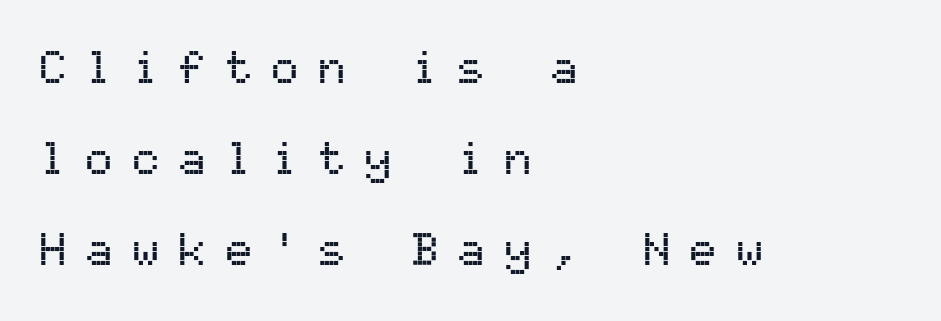
Q: Is the text italic (slanted)? A: No, it is upright.
Q: Is the typeface a serif or a sans-serif typeface? A: Sans-serif.
Q: Is the text underlined? A: No.
Q: How is the paragraph aligned? A: Left-aligned.
Q: Is the spacing between letters normal or unusually wide? A: Unusually wide.
Q: Is the spacing between lines tight, normal or loose? A: Loose.
Q: Width (condensed, normal, or wide)? A: Normal.
Q: Stroke contrast? A: Medium.
Q: x-height? A: Medium.
Q: Monospaced? A: Yes.
